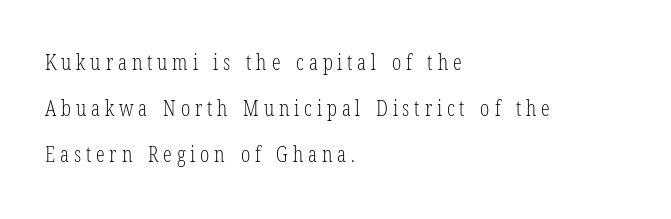
Q: Is the text bold? A: No.
Q: Is the text italic (slanted)? A: No, it is upright.
Q: Is the text underlined? A: No.
Q: How is the paragraph aligned? A: Left-aligned.
Q: Is the spacing between letters normal or unusually wide? A: Unusually wide.
Q: Is the spacing between lines tight, normal or loose? A: Loose.
